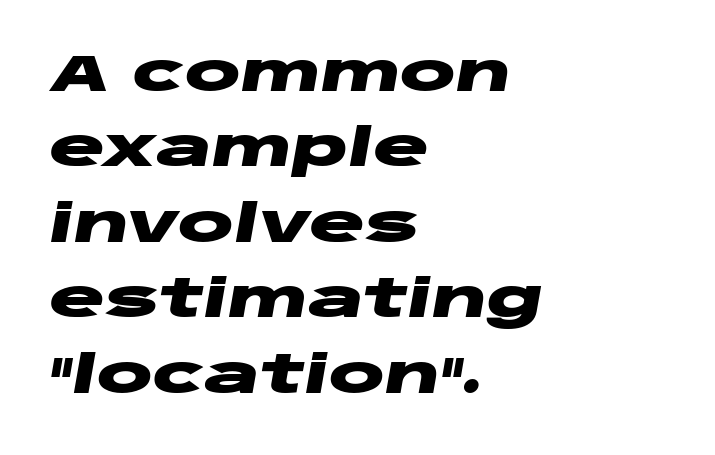
Q: Is the text bold? A: Yes.
Q: Is the text italic (slanted)? A: Yes, it leans right by about 10 degrees.
Q: Is the text underlined? A: No.
Q: How is the paragraph aligned? A: Left-aligned.
Q: Is the spacing between letters normal or unusually wide? A: Normal.
Q: Is the spacing between lines tight, normal or loose? A: Normal.
Q: Width (condensed, normal, or wide)? A: Wide.
Q: Stroke contrast? A: Low.
Q: x-height? A: Large.
Q: Monospaced? A: No.
